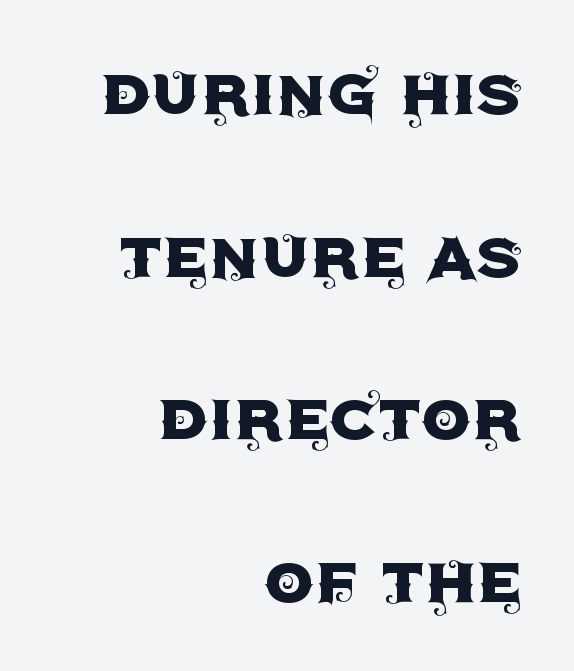
{"serif": "no", "italic": "no", "width": "normal", "x_height": "large", "monospaced": "no", "underline": "no", "align": "right", "line_spacing": "loose", "line_spacing_ratio": 2.06, "letter_spacing": "normal", "letter_spacing_em": 0.0, "glyph_px": 79}
